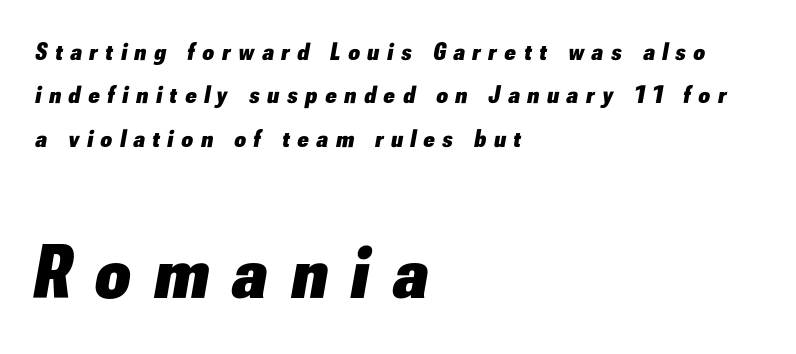
Q: Is the text bold? A: Yes.
Q: Is the text italic (slanted)? A: Yes, it leans right by about 10 degrees.
Q: Is the text underlined? A: No.
Q: How is the paragraph aligned? A: Left-aligned.
Q: Is the spacing between letters normal or unusually wide? A: Unusually wide.
Q: Which block of text is set in a larger size, the first (top) or the second (bottom)? A: The second (bottom) one.
Q: Width (condensed, normal, or wide)? A: Normal.
Q: Stroke contrast? A: Low.
Q: x-height? A: Small.
Q: Monospaced? A: No.
